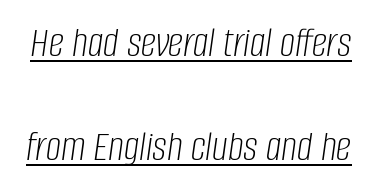
Q: Is the text bold? A: No.
Q: Is the text italic (slanted)? A: Yes, it leans right by about 8 degrees.
Q: Is the text underlined? A: Yes.
Q: Is the spacing between letters normal or unusually wide? A: Normal.
Q: Is the spacing between lines tight, normal or loose? A: Loose.
Q: Width (condensed, normal, or wide)? A: Condensed.
Q: Stroke contrast? A: Low.
Q: x-height? A: Large.
Q: Monospaced? A: No.
